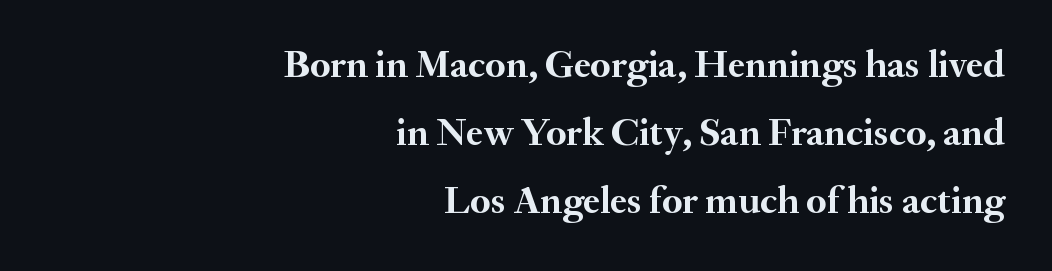
{"serif": "yes", "italic": "no", "bold": "yes", "weight": "semibold", "width": "normal", "stroke_contrast": "medium", "x_height": "small", "monospaced": "no", "underline": "no", "align": "right", "line_spacing_ratio": 1.75, "letter_spacing": "normal", "letter_spacing_em": 0.0, "glyph_px": 39}
